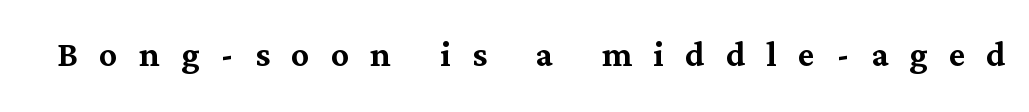
Characters remain perfectly vertical along every line. Substantial extra tracking has been applied to these lines. Type style note: has serifs. These lines are rendered in a variable-pitch font. The passage shown is not underscored anywhere.
